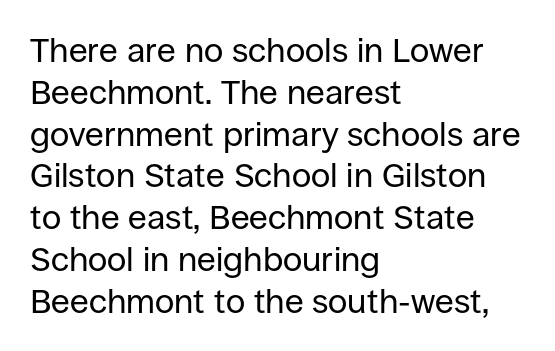
Q: Is the text bold? A: No.
Q: Is the text italic (slanted)? A: No, it is upright.
Q: Is the typeface a serif or a sans-serif typeface? A: Sans-serif.
Q: Is the text underlined? A: No.
Q: How is the paragraph aligned? A: Left-aligned.
Q: Is the spacing between letters normal or unusually wide? A: Normal.
Q: Width (condensed, normal, or wide)? A: Normal.
Q: Stroke contrast? A: Low.
Q: x-height? A: Large.
Q: Monospaced? A: No.
